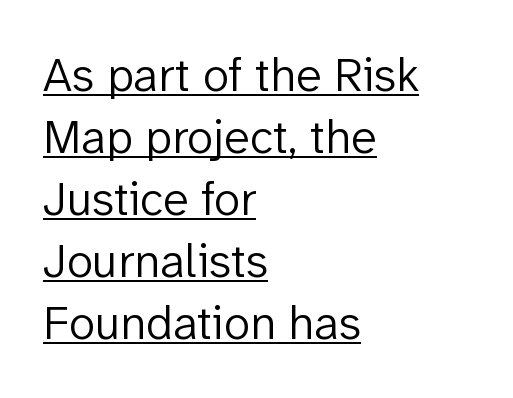
{"serif": "no", "italic": "no", "bold": "no", "weight": "light", "width": "normal", "stroke_contrast": "low", "x_height": "medium", "monospaced": "no", "underline": "yes", "align": "left", "line_spacing": "normal", "line_spacing_ratio": 1.29, "letter_spacing": "normal", "letter_spacing_em": 0.0, "glyph_px": 48}
